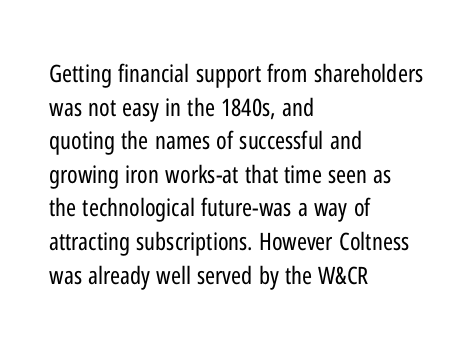
Q: Is the text bold? A: No.
Q: Is the text italic (slanted)? A: No, it is upright.
Q: Is the text underlined? A: No.
Q: How is the paragraph aligned? A: Left-aligned.
Q: Is the spacing between letters normal or unusually wide? A: Normal.
Q: Is the spacing between lines tight, normal or loose? A: Normal.
